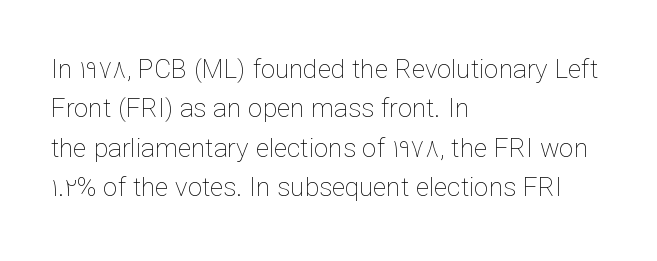
{"italic": "no", "bold": "no", "underline": "no", "align": "left", "line_spacing": "normal", "line_spacing_ratio": 1.51, "letter_spacing": "normal", "letter_spacing_em": 0.0, "glyph_px": 26}
